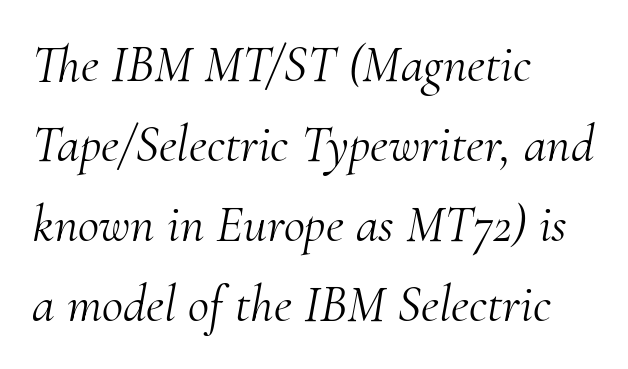
The image shows 52 px light serif type, italic (leaning right); set left-aligned, normal line spacing (1.54x), normal letter spacing, not underlined; medium stroke contrast and a small x-height.
